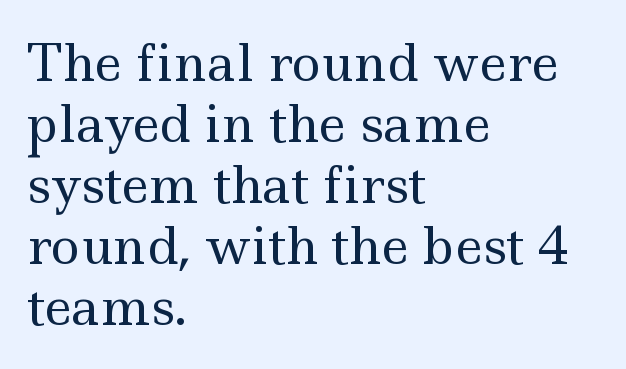
Here the designer chose a conventional face with non-uniform glyph widths. Italic: no, the glyphs are upright roman. Typeset ragged right — the left edge is the straight one. Underline: absent.
